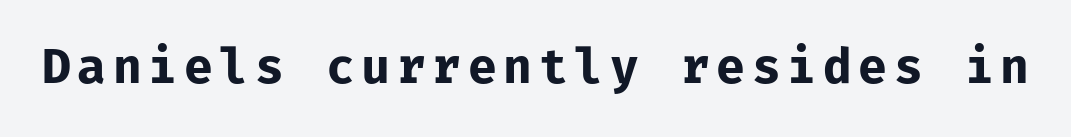
No word sits above an underline. Serifs: no, the terminals of the letterforms are clean. These lines carry a lot of weight — the face is fully bold. Ascenders rise straight up at ninety degrees.
